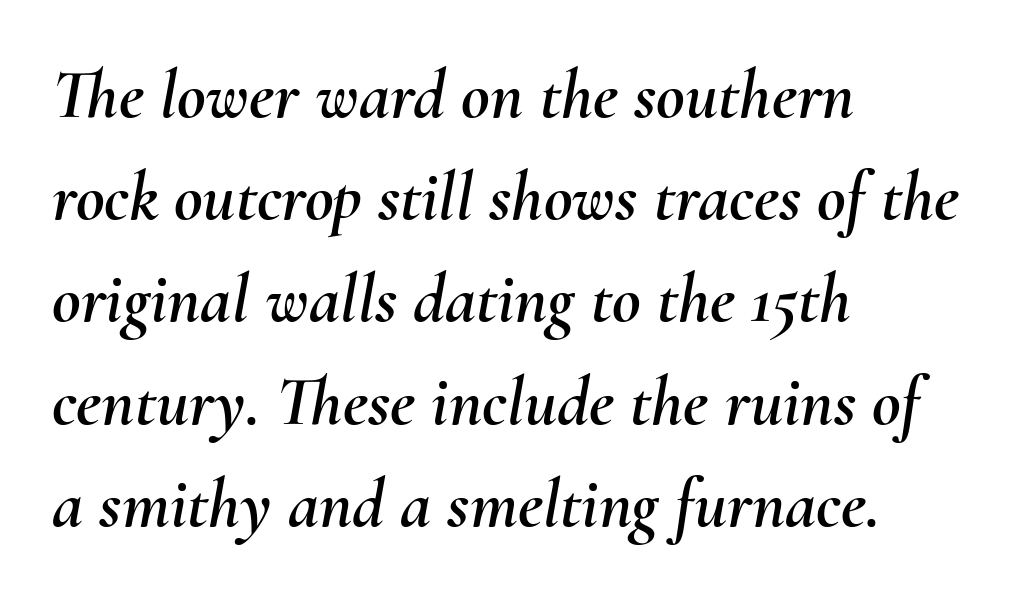
The image shows 70 px text type, italic (leaning right); set left-aligned, normal line spacing (1.46x), normal letter spacing, not underlined; medium stroke contrast and a small x-height.
